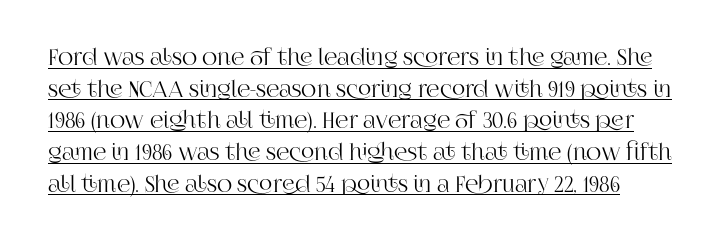
Q: Is the text italic (slanted)? A: No, it is upright.
Q: Is the text underlined? A: Yes.
Q: Is the spacing between letters normal or unusually wide? A: Normal.
Q: Is the spacing between lines tight, normal or loose? A: Normal.
